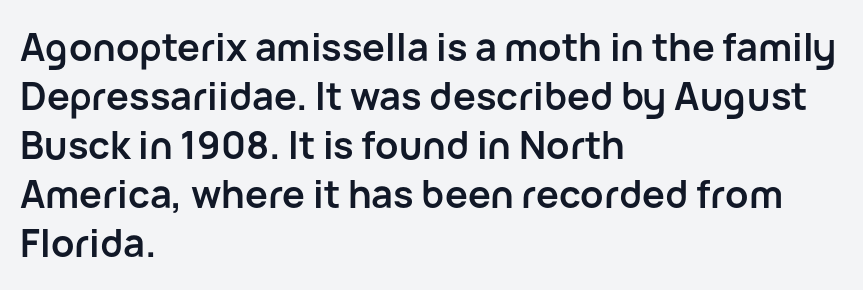
Q: Is the text bold? A: Yes.
Q: Is the text italic (slanted)? A: No, it is upright.
Q: Is the typeface a serif or a sans-serif typeface? A: Sans-serif.
Q: Is the text underlined? A: No.
Q: How is the paragraph aligned? A: Left-aligned.
Q: Is the spacing between letters normal or unusually wide? A: Normal.
Q: Is the spacing between lines tight, normal or loose? A: Normal.
Q: Width (condensed, normal, or wide)? A: Normal.
Q: Stroke contrast? A: Low.
Q: x-height? A: Medium.
Q: Monospaced? A: No.
